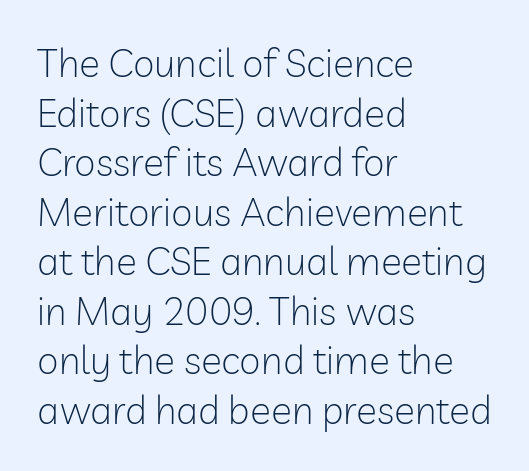
Q: Is the text bold? A: No.
Q: Is the text italic (slanted)? A: No, it is upright.
Q: Is the typeface a serif or a sans-serif typeface? A: Sans-serif.
Q: Is the text underlined? A: No.
Q: How is the paragraph aligned? A: Left-aligned.
Q: Is the spacing between letters normal or unusually wide? A: Normal.
Q: Is the spacing between lines tight, normal or loose? A: Normal.
Q: Width (condensed, normal, or wide)? A: Normal.
Q: Stroke contrast? A: Low.
Q: x-height? A: Medium.
Q: Monospaced? A: No.
